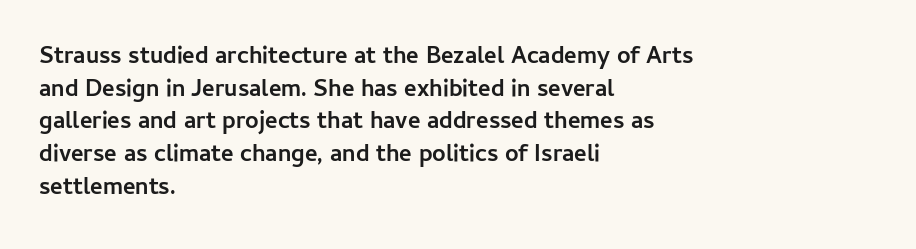
The image shows 24 px bold type, upright; set left-aligned, normal line spacing (1.36x), normal letter spacing, not underlined.
